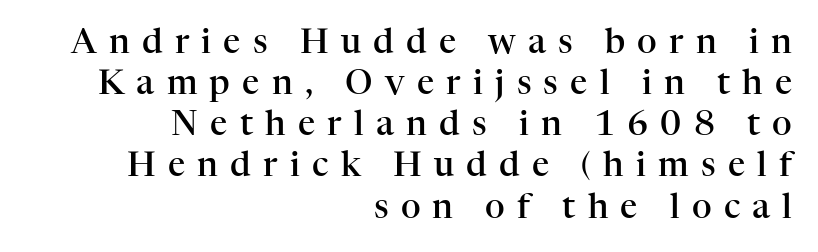
{"serif": "yes", "italic": "no", "bold": "semi", "weight": "semibold", "width": "normal", "stroke_contrast": "high", "x_height": "medium", "monospaced": "no", "underline": "no", "align": "right", "line_spacing_ratio": 1.21, "letter_spacing": "wide", "letter_spacing_em": 0.36, "glyph_px": 34}
